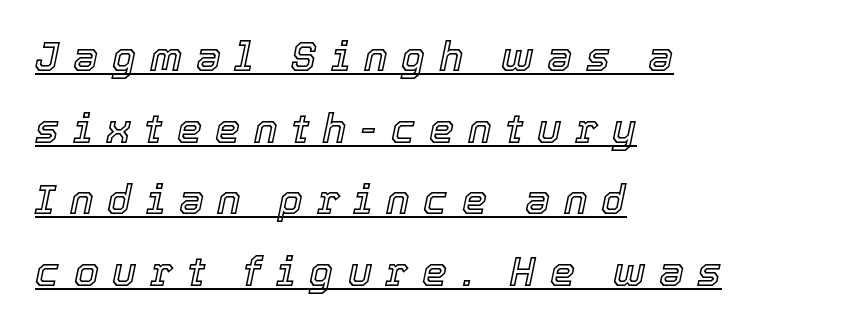
Q: Is the text italic (slanted)? A: Yes, it leans right by about 12 degrees.
Q: Is the text underlined? A: Yes.
Q: How is the paragraph aligned? A: Left-aligned.
Q: Is the spacing between letters normal or unusually wide? A: Unusually wide.
Q: Width (condensed, normal, or wide)? A: Normal.
Q: x-height? A: Medium.
Q: Monospaced? A: No.
